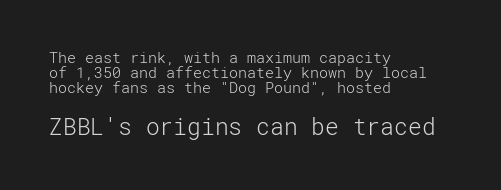
Typeset ragged right — the left edge is the straight one. You can tell it's not italic because the verticals are truly vertical. The second block has been scaled up relative to the first. The baseline area is clear. The cut favours lightness, reaching ordinary text weight at its darkest. Interline gaps are noticeably narrow in this sample.
